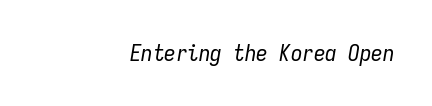
The image shows 23 px text type, italic (leaning right); set right-aligned, normal letter spacing, not underlined.
